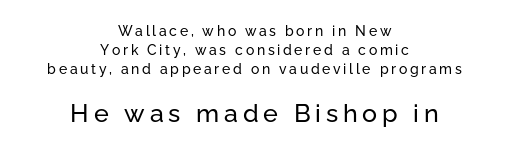
This sample uses an upright cut, with every glyph sitting square on the baseline. Plain, unruled lines of type. Notice how descenders clear the ascenders below comfortably — that's standard leading. If you squint, the bottom block still reads clearly — it's the larger of the two. Visually the block forms a symmetrical silhouette, jagged on both flanks.
